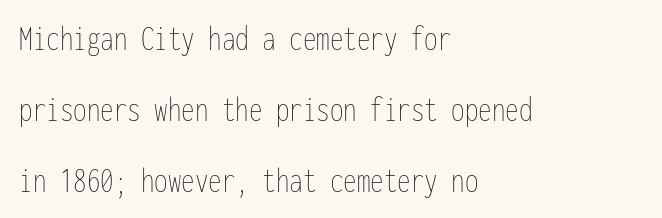
{"italic": "no", "bold": "no", "weight": "thin", "width": "condensed", "stroke_contrast": "low", "x_height": "medium", "monospaced": "yes", "underline": "no", "align": "left", "line_spacing": "loose", "line_spacing_ratio": 1.97, "letter_spacing": "normal", "letter_spacing_em": 0.0, "glyph_px": 36}
